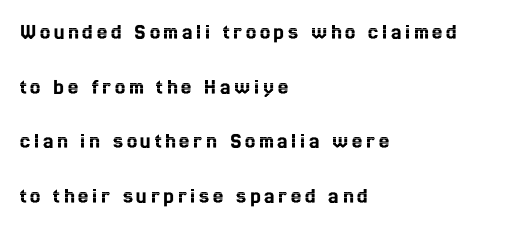
Q: Is the text italic (slanted)? A: No, it is upright.
Q: Is the text underlined? A: No.
Q: How is the paragraph aligned? A: Left-aligned.
Q: Is the spacing between lines tight, normal or loose? A: Loose.
